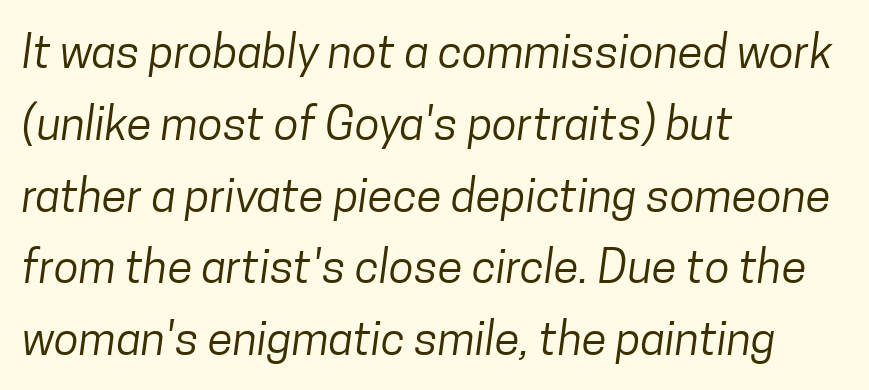
A normal amount of white space separates one row of letters from the next. How are the letters spaced? Ordinarily, with no added tracking. Nobody drew a line under any word here. The face used here is proportionally spaced, like ordinary book or web type.
